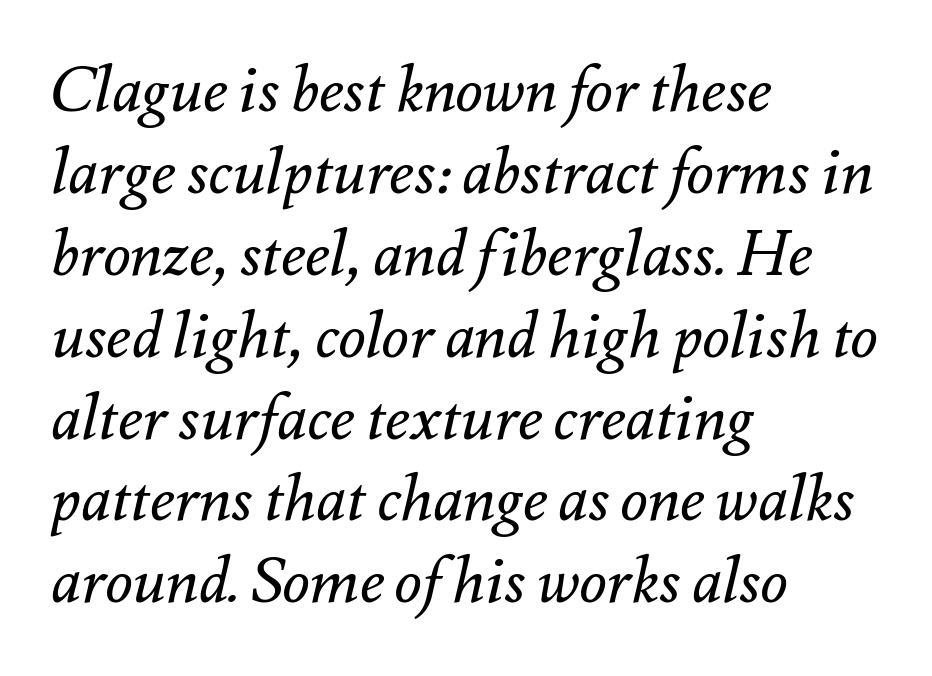
What's the leading like? Ordinary, nothing unusual. Words appear dense and cohesive because spacing is normal. No heavy texture on the line: the type isn't bold. The rendering uses natural spacing where letterforms have individual widths. The rendering anchors every line to the left-hand side.
